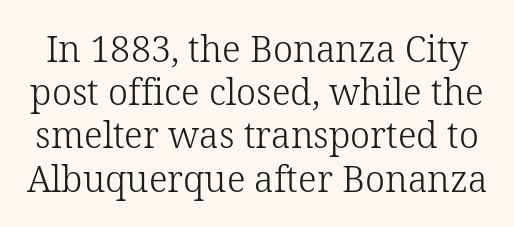
The image shows 36 px light serif type, upright; set line spacing 1.2x, normal letter spacing, not underlined; low stroke contrast and a medium x-height.
